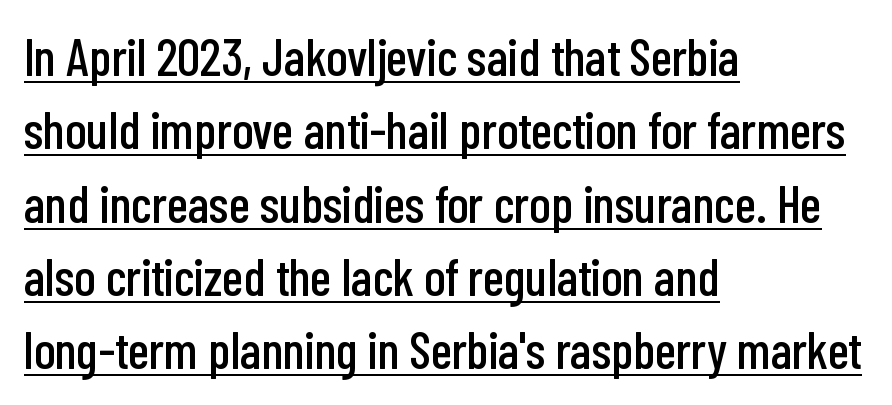
Spacing verdict: proportional, widths tailored to each character. Leading: standard. No italicization has been applied; the sample stays upright. Leftover space on each line is placed entirely after the last word.
